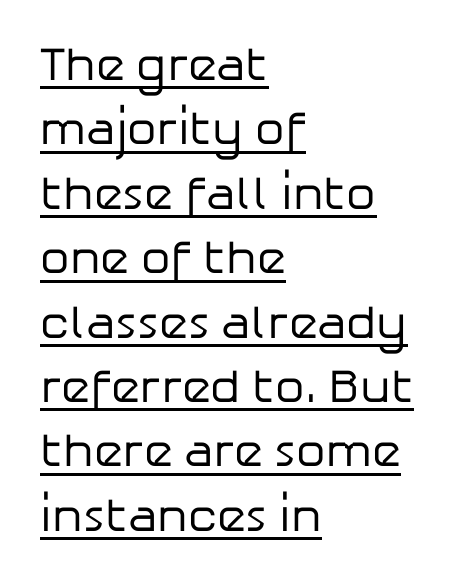
The image shows 47 px regular-weight sans-serif type, upright; set left-aligned, normal line spacing (1.37x), normal letter spacing, underlined; low stroke contrast and a medium x-height.
